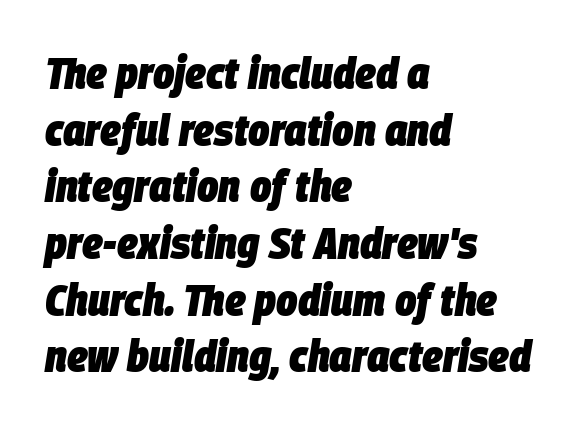
{"italic": "yes", "lean": "right", "slant_degrees": 9, "bold": "yes", "weight": "heavy", "width": "condensed", "stroke_contrast": "low", "x_height": "large", "monospaced": "no", "underline": "no", "align": "left", "line_spacing": "normal", "line_spacing_ratio": 1.26, "letter_spacing": "normal", "letter_spacing_em": 0.0, "glyph_px": 45}
